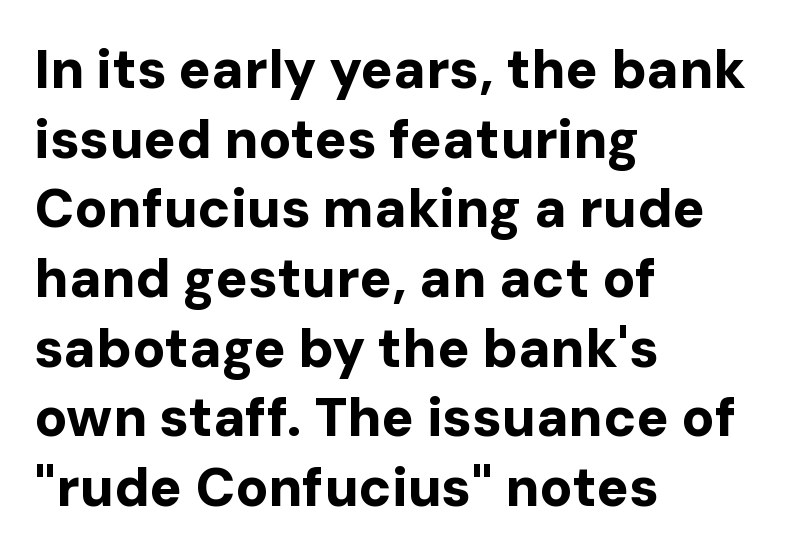
Words float on clear page, feet unadorned. The designer went with a sans here, leaving each stem footless. Summary of weight: heavy, a full bold. Compared with a centered layout, this one pins lines to the left instead.
